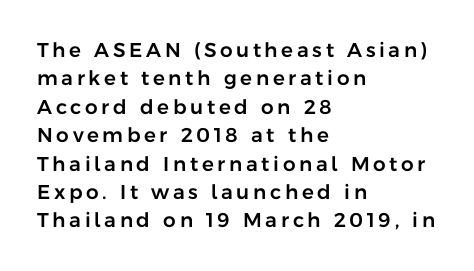
The image shows 20 px text type, upright; set left-aligned, normal line spacing (1.42x), not underlined.
